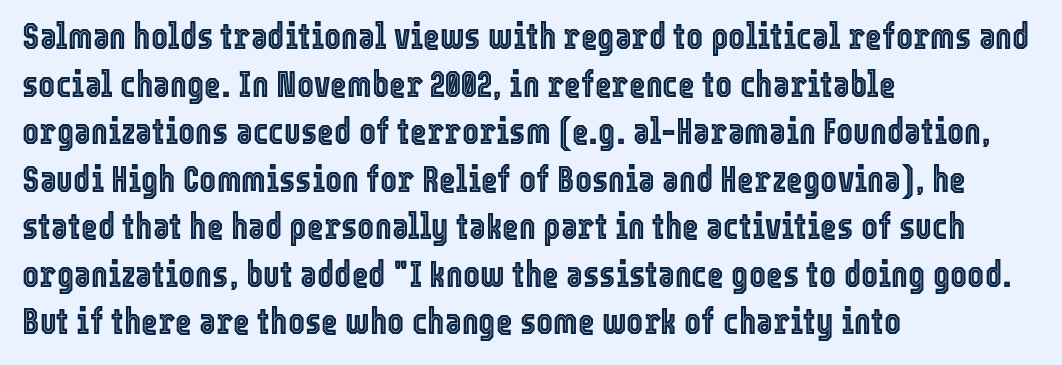
Q: Is the text italic (slanted)? A: No, it is upright.
Q: Is the text underlined? A: No.
Q: How is the paragraph aligned? A: Left-aligned.
Q: Is the spacing between letters normal or unusually wide? A: Normal.
Q: Is the spacing between lines tight, normal or loose? A: Normal.
Q: Width (condensed, normal, or wide)? A: Condensed.
Q: x-height? A: Medium.
Q: Monospaced? A: No.
